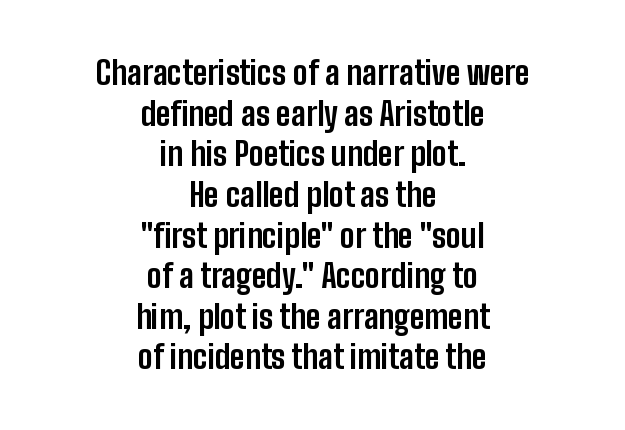
Heavy-handed strokes throughout: this text is bold. The strip under each line holds only bare page. The glyphs in this specimen are sans serif. It's the straight-up-and-down kind of type. This sample has the flowing, uneven cadence of proportional lettering. Summary of vertical rhythm: regular, with standard interline spacing.
